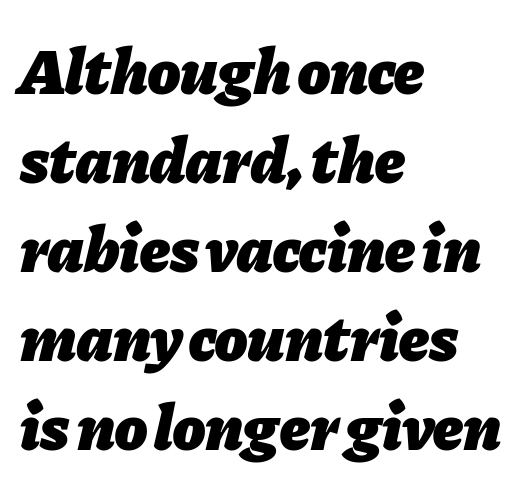
This block has exactly the height ordinary leading produces. The rag falls on the right side of this text block. The rendering uses natural spacing where letterforms have individual widths. The axis of the letterforms is tilted away from vertical. You'd pick this weight for a headline — it's a proper bold. A clean baseline with only descenders dipping below it.
